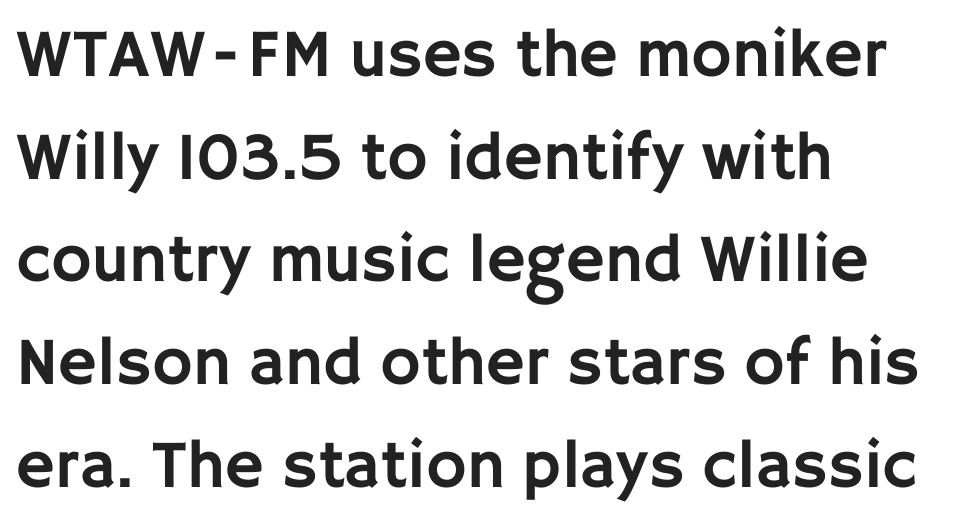
Letters rest on an invisible, unmarked baseline. Nobody touched the tracking dial on this one. The rendering anchors every line to the left-hand side. Notice how the stems are strictly vertical — no italics here. In terms of letterform style, serifs are entirely absent.
